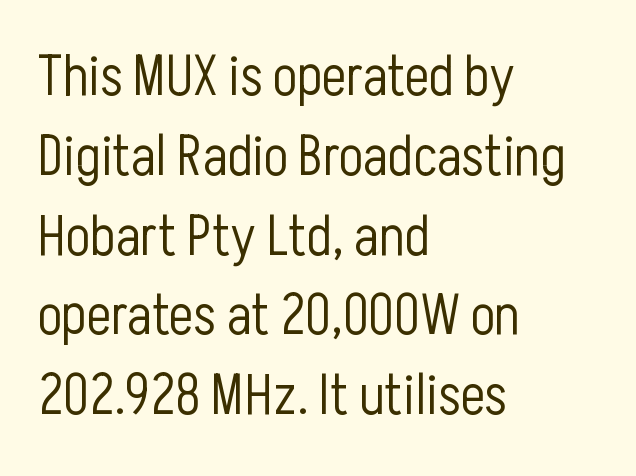
Plain, unruled lines of type. Check where the strokes stop: nothing finishes them off — pure sans. This sample is left-justified, so line endings fall wherever the words run out. When letters stand straight like this, we call the style roman or upright. Regarding leading, the lines here are spaced in the standard way.
